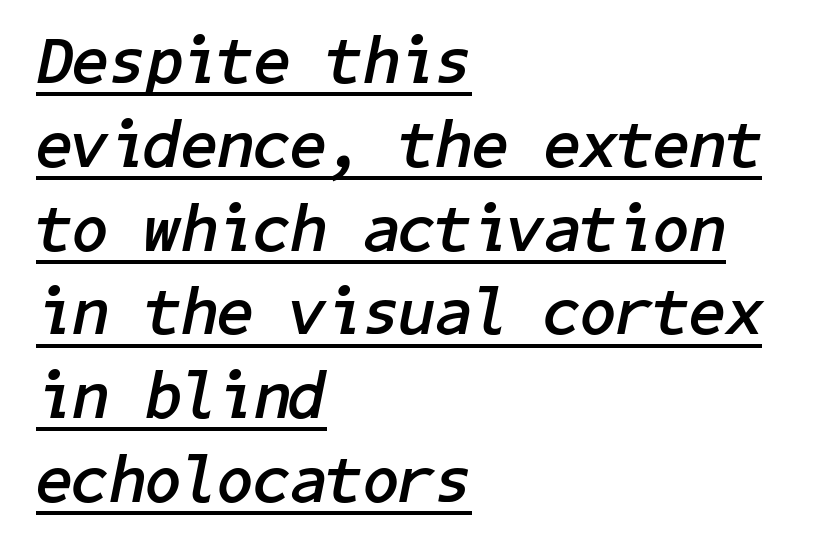
The image shows 66 px semibold type, italic (leaning right); set left-aligned, normal line spacing (1.27x), normal letter spacing, underlined; low stroke contrast and a medium x-height.
